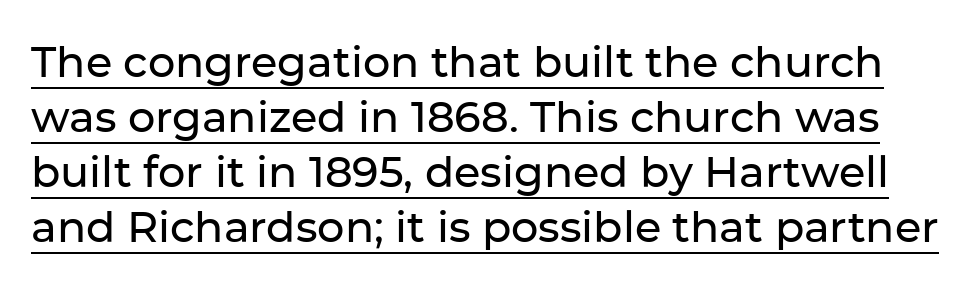
The type sits square on the baseline with zero lean. Each word holds together tightly as a unit, with standard inter-letter gaps. Regular leading. Character widths vary here, with narrow letters taking less room than wide ones. These characters rest on top of a visible drawn line.
